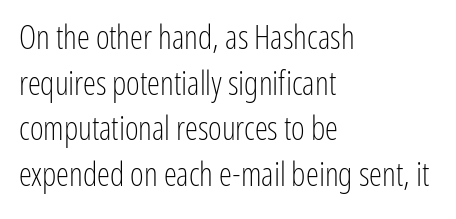
The image shows 33 px light, condensed sans-serif type, upright; set left-aligned, normal line spacing (1.38x), normal letter spacing, not underlined; low stroke contrast and a medium x-height.
